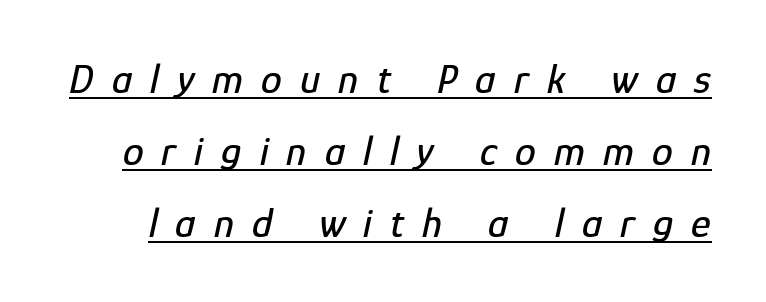
The letters advance in unequal steps, a hallmark of proportional type. If you drew a line through each stem, it would be angled. Has an underline been added? It has. How are the letters spaced? Widely, with obvious added tracking.
